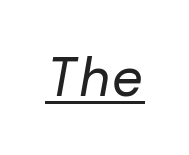
The weight would be labelled regular, book, light, or lighter still. Underlined type. Italic: yes, the glyphs are oblique. Words appear dense and cohesive because spacing is normal.
